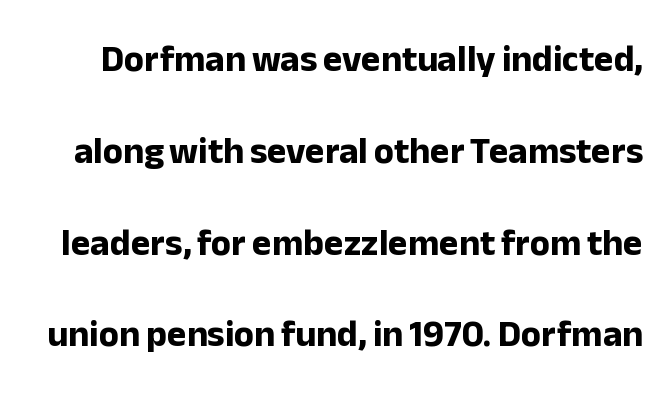
{"serif": "no", "italic": "no", "bold": "yes", "weight": "bold", "width": "normal", "stroke_contrast": "low", "x_height": "medium", "monospaced": "no", "underline": "no", "line_spacing": "loose", "line_spacing_ratio": 2.48, "letter_spacing": "normal", "letter_spacing_em": 0.0, "glyph_px": 37}
